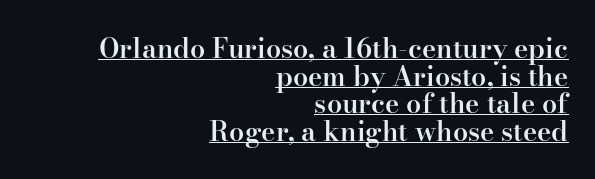
The image shows 27 px text type, upright; set right-aligned, tight line spacing (1.02x), normal letter spacing, underlined.
